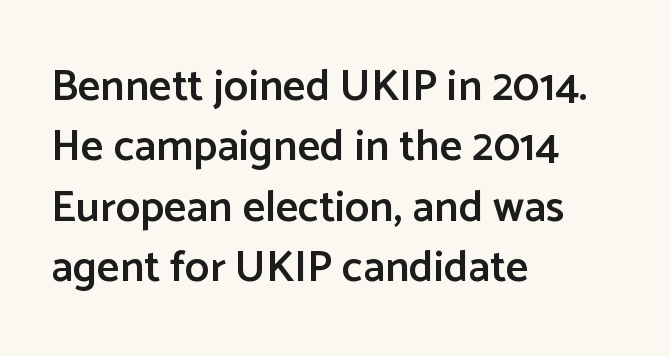
The image shows 44 px semibold sans-serif type, upright; set left-aligned, normal line spacing (1.37x), normal letter spacing, not underlined; low stroke contrast and a medium x-height.
